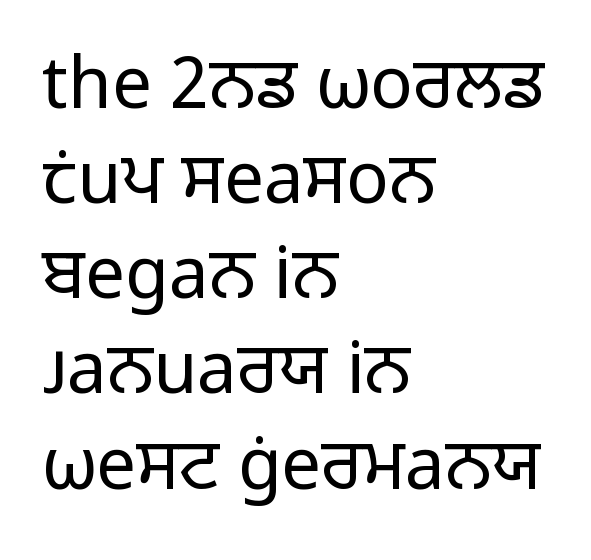
These lines are set flush left with a ragged right edge. Stems here are at most as thick as an everyday book face. The face used here is proportionally spaced, like ordinary book or web type. A sans-serif font was chosen for this passage. Any mark beneath the type? The region is blank.
